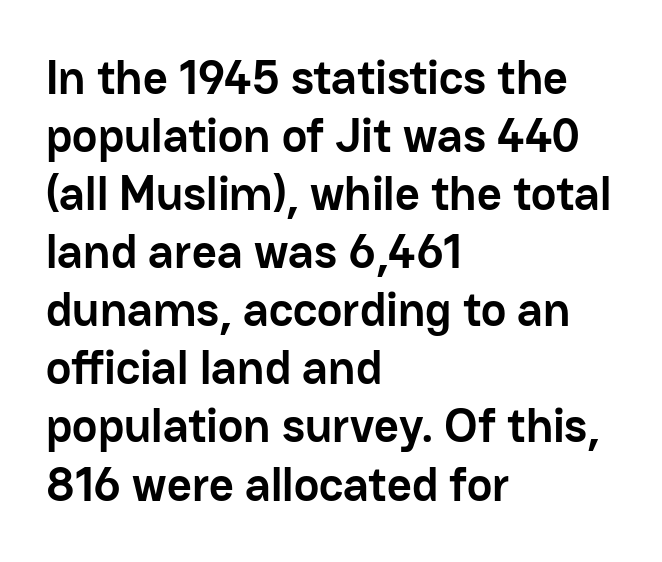
The image shows 48 px semibold sans-serif type, upright; set left-aligned, line spacing 1.21x, normal letter spacing, not underlined; low stroke contrast and a medium x-height.
